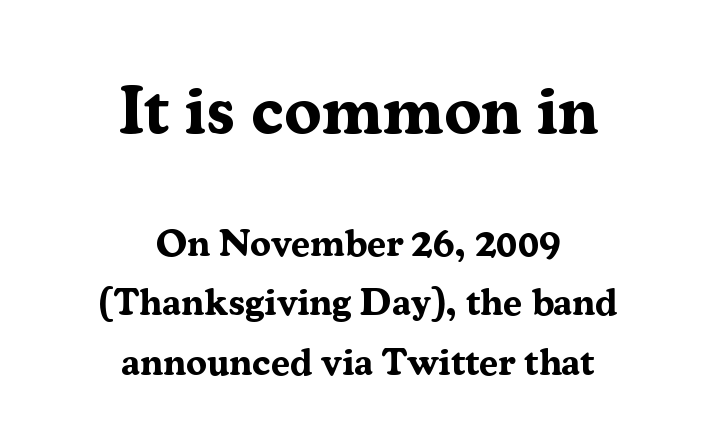
{"serif": "yes", "italic": "no", "bold": "yes", "weight": "bold", "width": "normal", "stroke_contrast": "medium", "x_height": "medium", "monospaced": "no", "underline": "no", "align": "center", "line_spacing": "normal", "line_spacing_ratio": 1.57, "letter_spacing": "normal", "letter_spacing_em": 0.0, "larger_block": "first", "size_ratio": 1.76, "glyph_px": 67}
